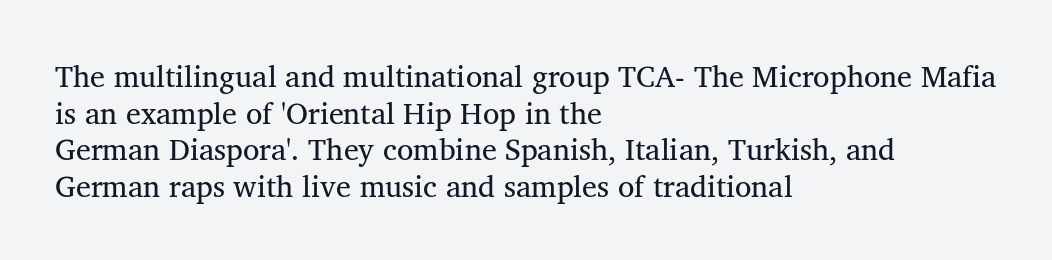
Default kerning and tracking; the words read as compact shapes. Here the designer chose a conventional face with non-uniform glyph widths. Typeset ragged right — the left edge is the straight one. Stem width sits at or under what a default text font uses. Observe the serifs anchoring each vertical stroke in this sample.
